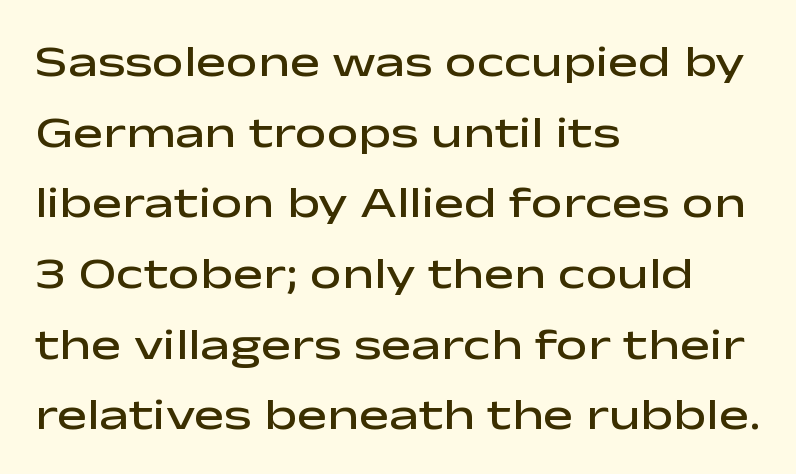
Does the weight exceed regular? Yes, but only to semibold. The passage shown stacks its lines at a standard gap. Horizontal alignment here is leftward, the default for most running prose. Tracking here is standard; glyphs follow each other at the usual distance. Underlining? Definitely not there. The designer went with a sans here, leaving each stem footless.
